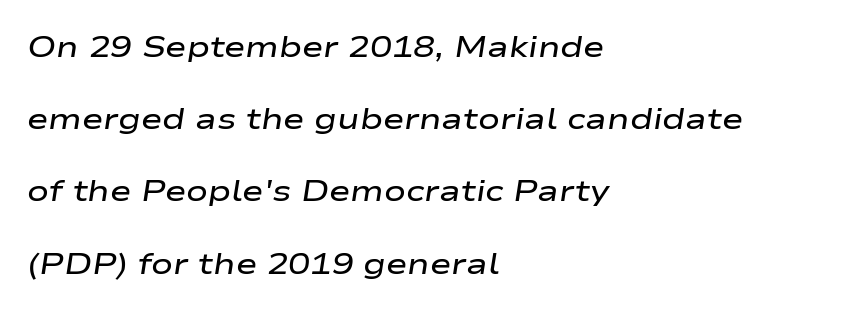
{"italic": "yes", "lean": "right", "slant_degrees": 9, "bold": "semi", "weight": "semibold", "width": "wide", "stroke_contrast": "low", "x_height": "medium", "monospaced": "no", "underline": "no", "align": "left", "line_spacing": "loose", "line_spacing_ratio": 2.49, "letter_spacing": "normal", "letter_spacing_em": 0.0, "glyph_px": 29}
